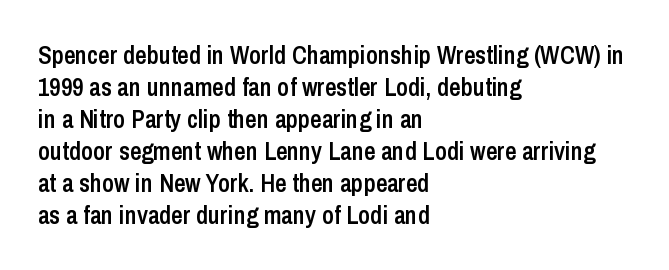
{"italic": "no", "bold": "semi", "underline": "no", "align": "left", "line_spacing": "normal", "line_spacing_ratio": 1.28, "letter_spacing": "normal", "letter_spacing_em": 0.0, "glyph_px": 25}
